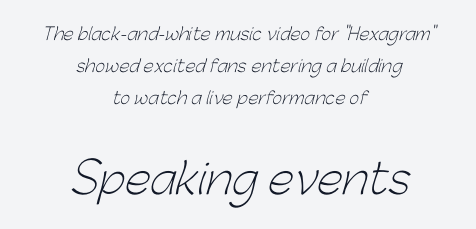
Q: Is the text bold? A: No.
Q: Is the typeface a serif or a sans-serif typeface? A: Sans-serif.
Q: Is the text underlined? A: No.
Q: How is the paragraph aligned? A: Centered.
Q: Is the spacing between letters normal or unusually wide? A: Normal.
Q: Which block of text is set in a larger size, the first (top) or the second (bottom)? A: The second (bottom) one.
Q: Width (condensed, normal, or wide)? A: Normal.
Q: Stroke contrast? A: Low.
Q: x-height? A: Medium.
Q: Monospaced? A: No.
